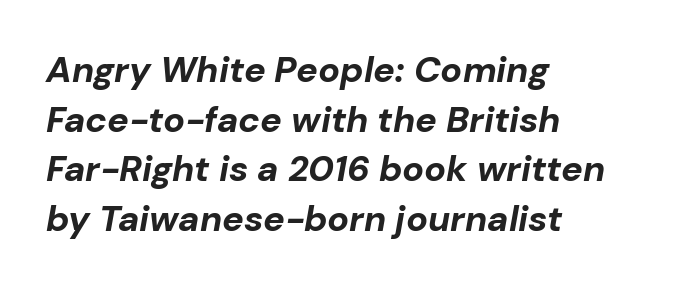
This sample keeps an unexceptional amount of space between lines. Descenders hang freely into open space. This is oblique type, the kind used for emphasis or titles. The tracking reads as untouched default to a designer's eye. Casual observation: everything's shoved over to the left.
